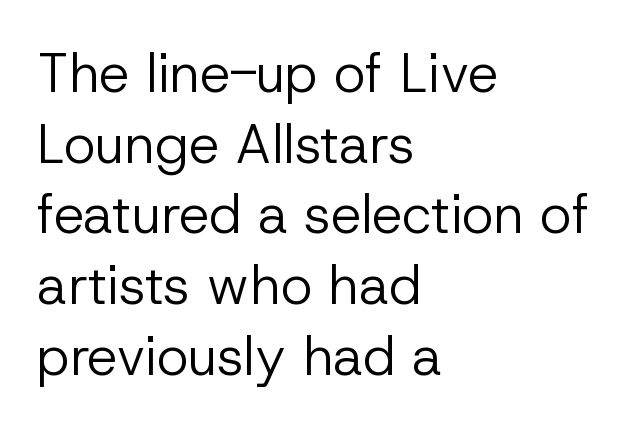
The image shows 54 px regular-weight sans-serif type, upright; set left-aligned, normal line spacing (1.31x), normal letter spacing, not underlined; low stroke contrast and a medium x-height.
